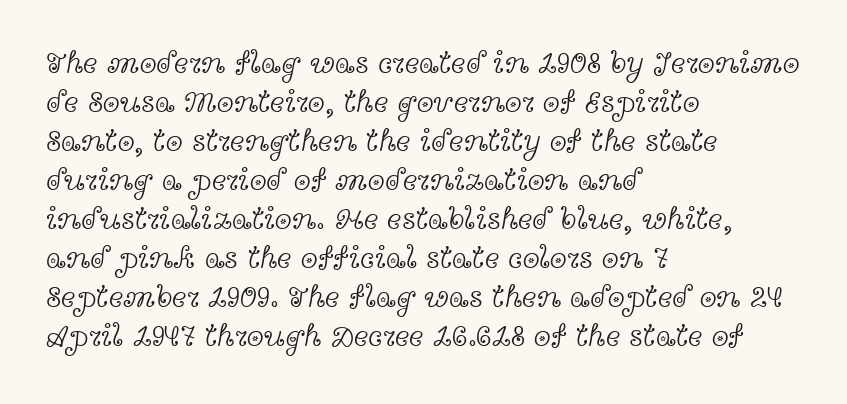
The image shows 31 px light, wide serif type; set left-aligned, normal line spacing (1.26x), normal letter spacing, not underlined; a medium x-height.
